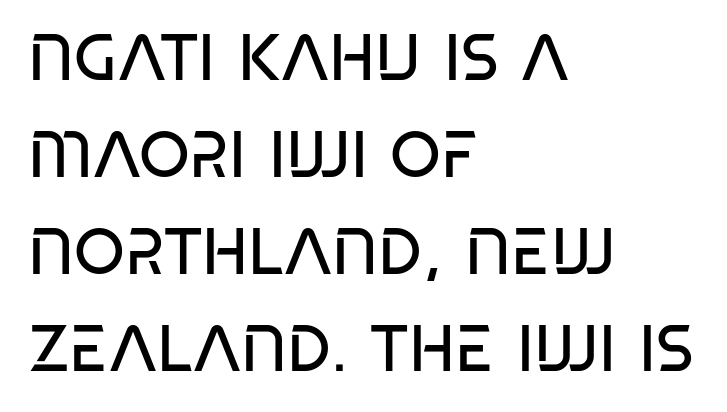
The image shows 65 px regular-weight, condensed sans-serif type, upright; set left-aligned, normal line spacing (1.49x), normal letter spacing, not underlined; low stroke contrast and a large x-height.
